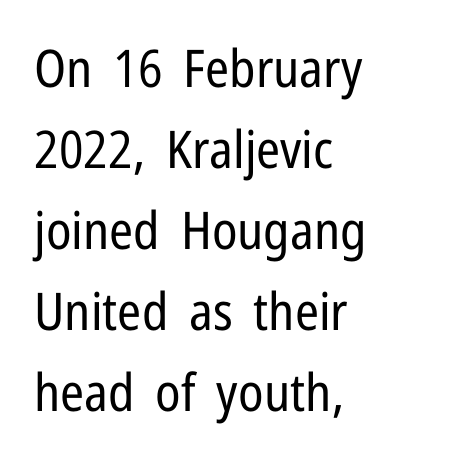
The image shows 52 px regular-weight, condensed sans-serif type, upright; set left-aligned, normal line spacing (1.56x), normal letter spacing, not underlined; low stroke contrast and a medium x-height.
